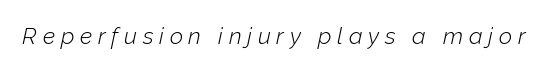
There's an unmistakable incline to the writing here. Decoration check: the copy has no underline. Counters stay open thanks to moderate or lighter strokes. Short note: letters widely spaced.
